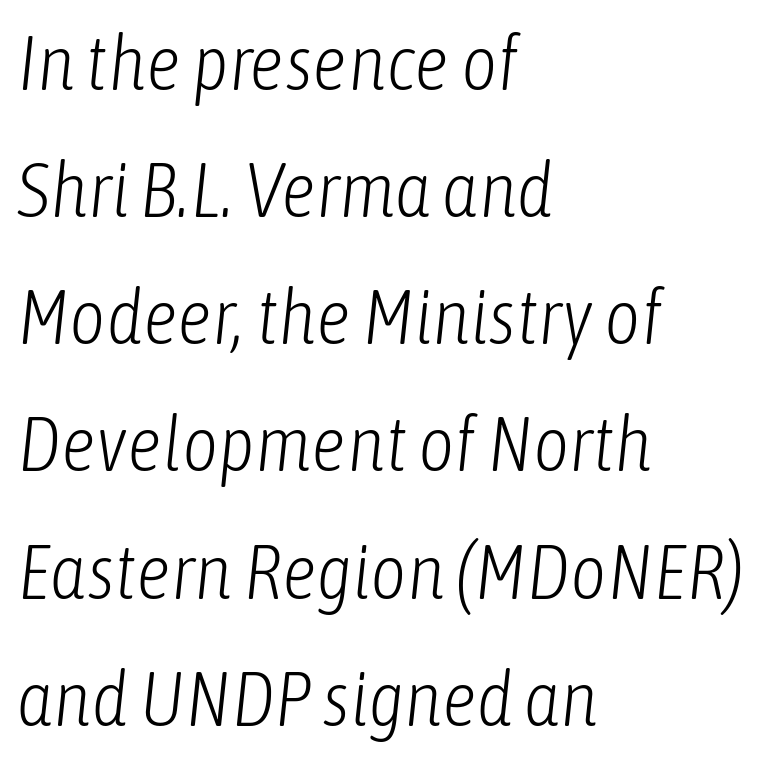
The image shows 78 px light, condensed type, italic (leaning right); set left-aligned, normal line spacing (1.63x), normal letter spacing, not underlined; low stroke contrast and a medium x-height.
